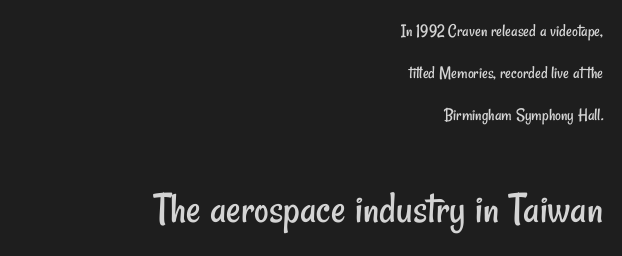
The image shows 45 px regular-weight, condensed sans-serif type; set right-aligned, loose line spacing (2.33x), normal letter spacing, not underlined; the second (bottom) block is 2.5x larger; low stroke contrast and a small x-height.
